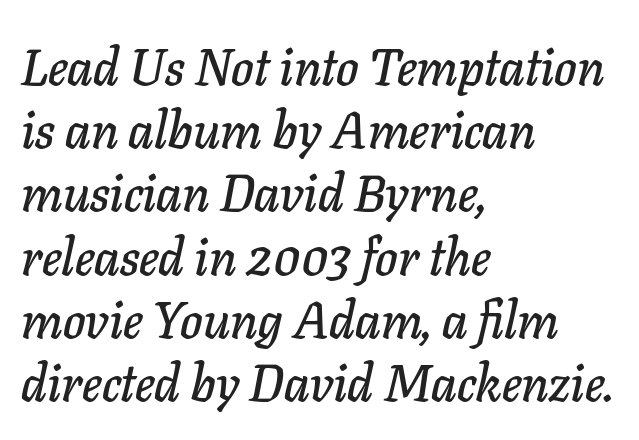
The image shows 51 px text type, italic (leaning right); set left-aligned, line spacing 1.24x, normal letter spacing, not underlined; low stroke contrast and a medium x-height.
